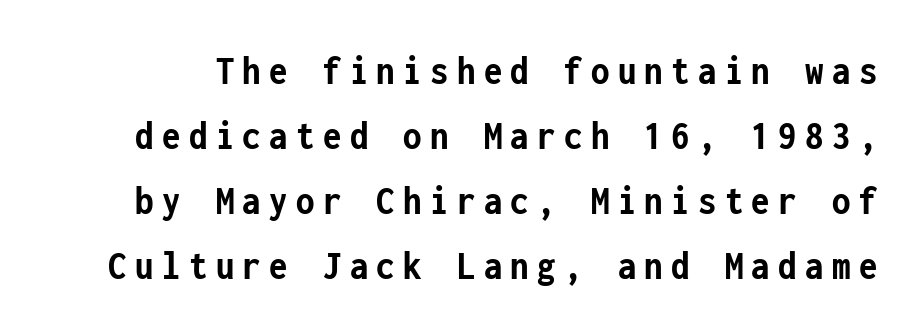
The image shows 42 px semibold, condensed sans-serif type, upright, monospaced; set normal line spacing (1.55x), unusually wide letter spacing (+0.2 em), not underlined; low stroke contrast and a medium x-height.
